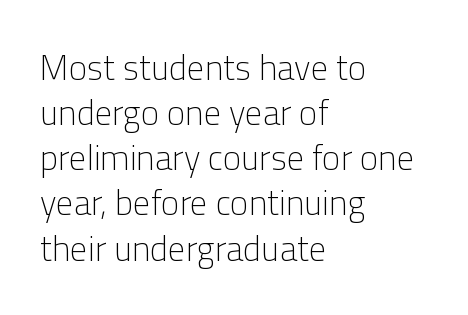
{"serif": "no", "italic": "no", "bold": "no", "weight": "light", "width": "normal", "stroke_contrast": "low", "x_height": "medium", "monospaced": "no", "underline": "no", "align": "left", "line_spacing": "normal", "line_spacing_ratio": 1.29, "letter_spacing": "normal", "letter_spacing_em": 0.0, "glyph_px": 35}
